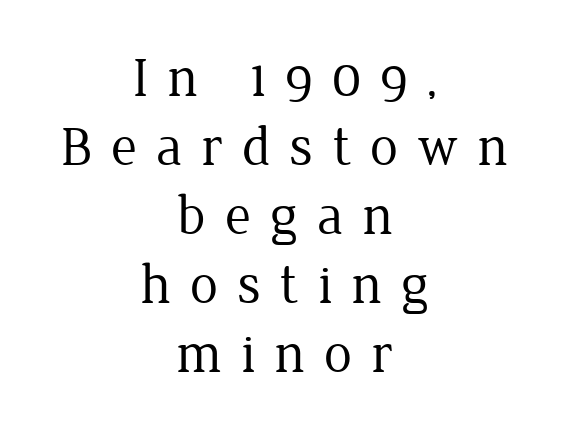
{"serif": "yes", "italic": "no", "bold": "no", "weight": "regular", "width": "normal", "stroke_contrast": "low", "x_height": "medium", "monospaced": "no", "underline": "no", "align": "center", "line_spacing_ratio": 1.23, "letter_spacing": "wide", "letter_spacing_em": 0.34, "glyph_px": 56}
